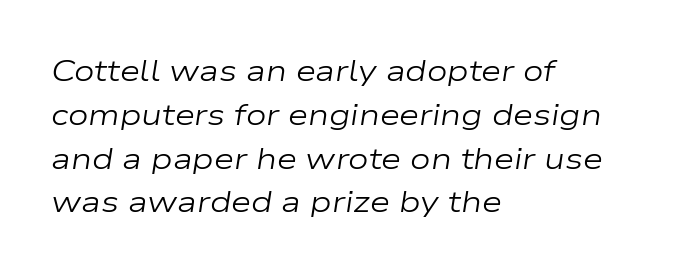
Q: Is the text bold? A: No.
Q: Is the text italic (slanted)? A: Yes, it leans right by about 9 degrees.
Q: Is the text underlined? A: No.
Q: How is the paragraph aligned? A: Left-aligned.
Q: Is the spacing between letters normal or unusually wide? A: Normal.
Q: Is the spacing between lines tight, normal or loose? A: Normal.
Q: Width (condensed, normal, or wide)? A: Wide.
Q: Stroke contrast? A: Low.
Q: x-height? A: Medium.
Q: Monospaced? A: No.
